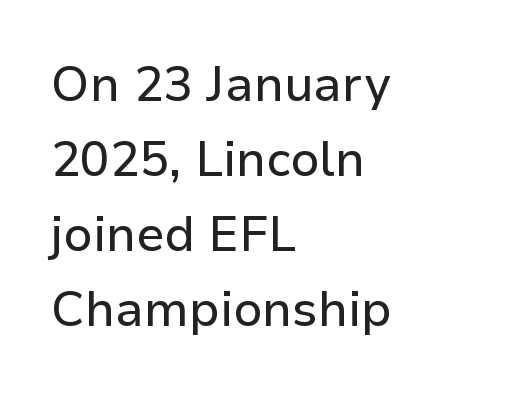
Think of a printed novel: that variable character pitch is what you see here. The rows are spaced the way most documents space them. No extra tracking has been applied to these lines. This rendering features lettering with no underline. You can tell it's not italic because the verticals are truly vertical.
